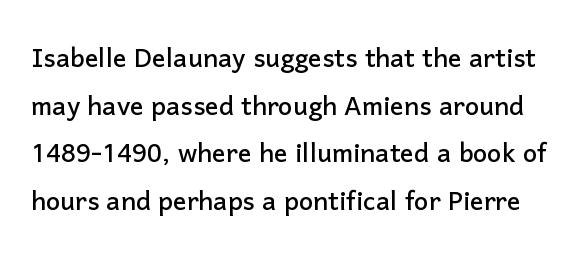
The horizontal fit of the characters is conventional and even. You could not count columns in this text — the font is proportionally spaced. What's the leading like? Ordinary, nothing unusual. Each letter's strokes conclude bluntly, with no projecting serifs.
